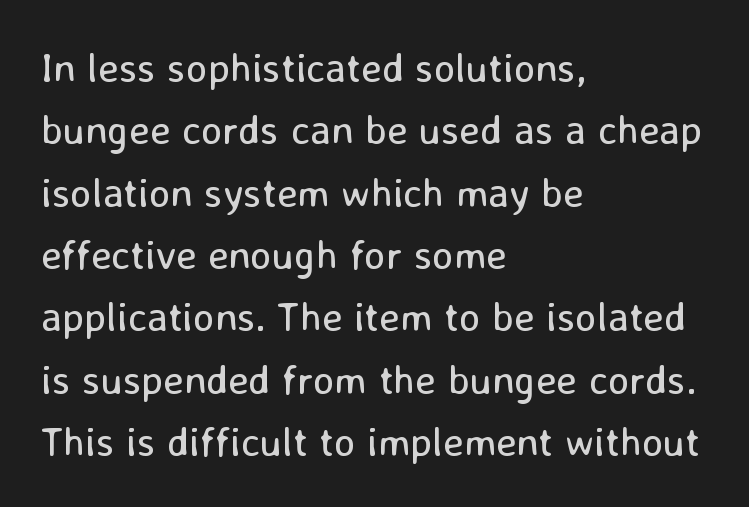
Every row of glyphs begins at an identical x-position on the left. Proportional: the letters do not fall into vertical columns. Has an underline been added? It has not. Compared with typical body copy, the letter spacing here is the same. The font sits on the lighter half of the weight spectrum, regular included. Nope, not italic — everything's standing straight.
